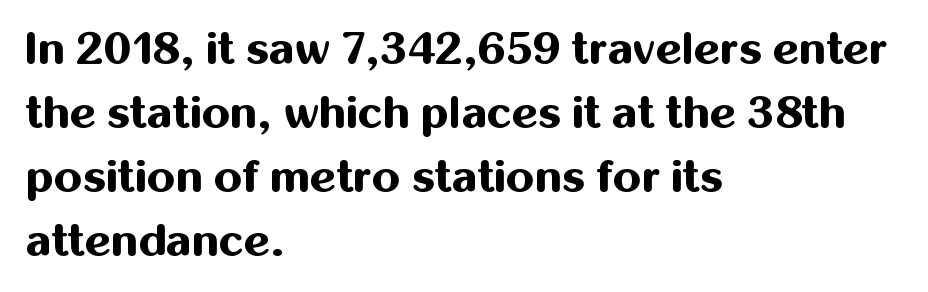
Q: Is the text bold? A: Yes.
Q: Is the text italic (slanted)? A: No, it is upright.
Q: Is the typeface a serif or a sans-serif typeface? A: Sans-serif.
Q: Is the text underlined? A: No.
Q: How is the paragraph aligned? A: Left-aligned.
Q: Is the spacing between letters normal or unusually wide? A: Normal.
Q: Is the spacing between lines tight, normal or loose? A: Normal.
Q: Width (condensed, normal, or wide)? A: Normal.
Q: Stroke contrast? A: Medium.
Q: x-height? A: Medium.
Q: Monospaced? A: No.
